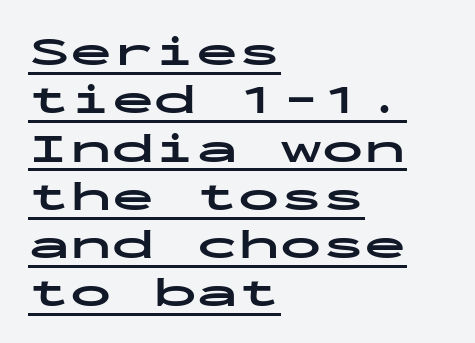
Q: Is the text bold? A: Yes.
Q: Is the text italic (slanted)? A: No, it is upright.
Q: Is the typeface a serif or a sans-serif typeface? A: Sans-serif.
Q: Is the text underlined? A: Yes.
Q: How is the paragraph aligned? A: Left-aligned.
Q: Is the spacing between letters normal or unusually wide? A: Normal.
Q: Is the spacing between lines tight, normal or loose? A: Tight.
Q: Width (condensed, normal, or wide)? A: Wide.
Q: Stroke contrast? A: Low.
Q: x-height? A: Medium.
Q: Monospaced? A: Yes.
